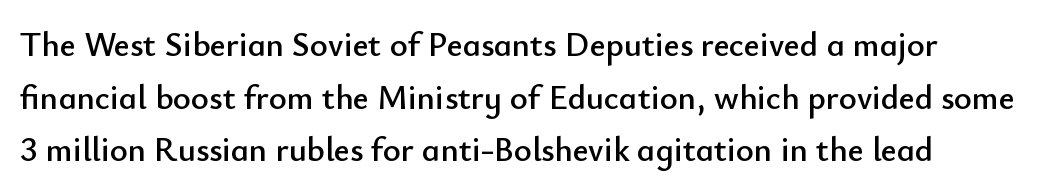
Q: Is the text italic (slanted)? A: No, it is upright.
Q: Is the typeface a serif or a sans-serif typeface? A: Sans-serif.
Q: Is the text underlined? A: No.
Q: Is the spacing between letters normal or unusually wide? A: Normal.
Q: Is the spacing between lines tight, normal or loose? A: Normal.
Q: Width (condensed, normal, or wide)? A: Normal.
Q: Stroke contrast? A: Low.
Q: x-height? A: Small.
Q: Monospaced? A: No.
